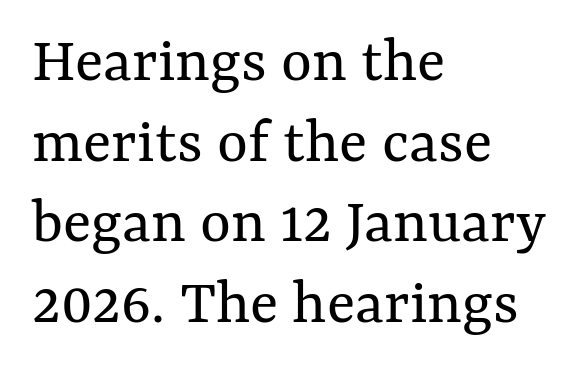
The text block is weighted toward the left margin, trailing off unevenly rightward. This sample uses an upright cut, with every glyph sitting square on the baseline. The face used here is rendered with its standard letterfit. Is the stroke heavy? The answer is a plain regular-or-lighter.
